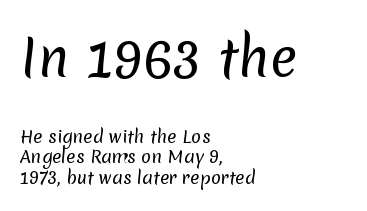
{"serif": "no", "bold": "no", "weight": "regular", "width": "normal", "stroke_contrast": "low", "x_height": "medium", "monospaced": "no", "underline": "no", "align": "left", "line_spacing_ratio": 1.23, "letter_spacing": "normal", "letter_spacing_em": 0.0, "larger_block": "first", "size_ratio": 3.0, "glyph_px": 51}
